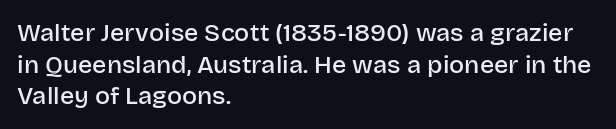
{"italic": "no", "bold": "semi", "underline": "no", "align": "left", "line_spacing": "normal", "line_spacing_ratio": 1.27, "letter_spacing": "normal", "letter_spacing_em": 0.0, "glyph_px": 25}
